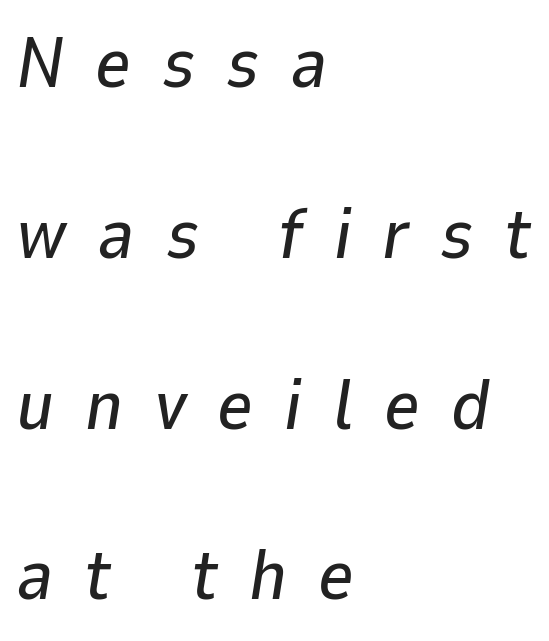
The image shows 70 px text type, italic (leaning right); set left-aligned, loose line spacing (2.44x), unusually wide letter spacing (+0.44 em), not underlined; low stroke contrast and a medium x-height.
